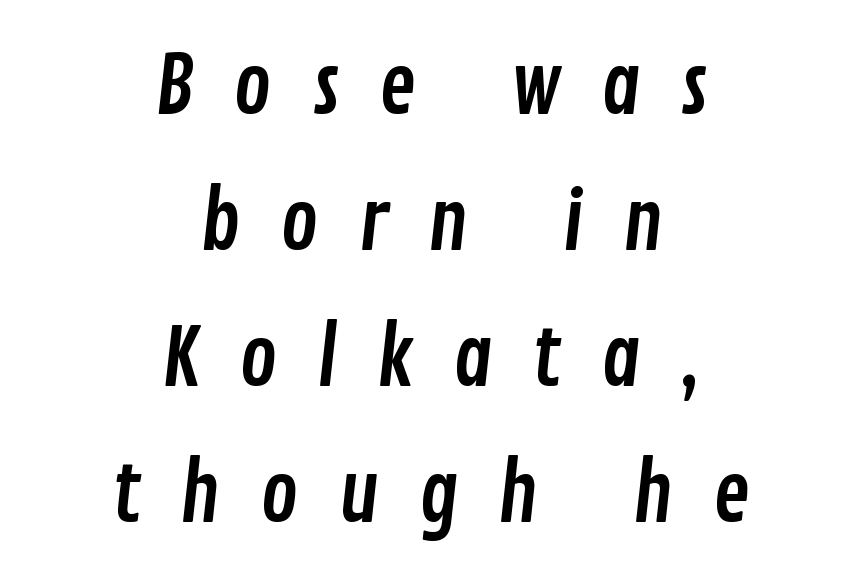
{"serif": "no", "width": "condensed", "stroke_contrast": "low", "x_height": "medium", "monospaced": "no", "underline": "no", "align": "center", "line_spacing": "normal", "line_spacing_ratio": 1.7, "letter_spacing": "wide", "letter_spacing_em": 0.48, "glyph_px": 80}
